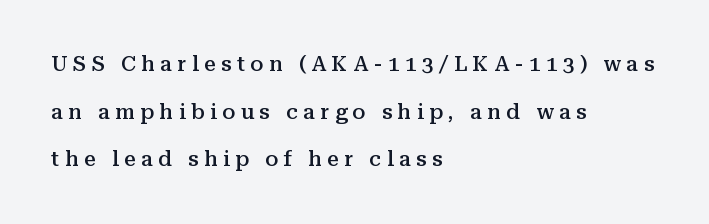
{"italic": "no", "bold": "semi", "underline": "no", "align": "left", "line_spacing": "loose", "line_spacing_ratio": 2.27, "letter_spacing": "wide", "letter_spacing_em": 0.26, "glyph_px": 21}
